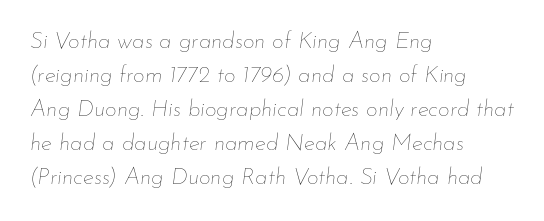
The image shows 23 px text type, italic (leaning right); set left-aligned, normal line spacing (1.48x), normal letter spacing, not underlined.
